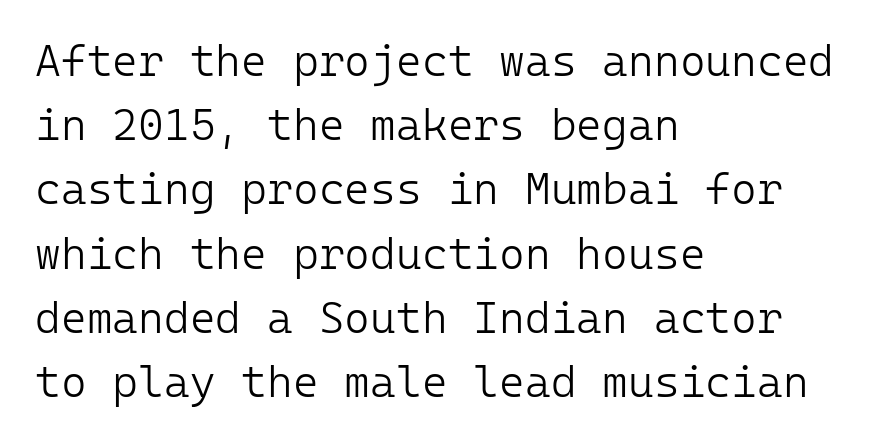
{"serif": "no", "italic": "no", "bold": "no", "weight": "light", "width": "normal", "stroke_contrast": "low", "x_height": "medium", "underline": "no", "align": "left", "line_spacing": "normal", "line_spacing_ratio": 1.46, "letter_spacing": "normal", "letter_spacing_em": 0.0, "glyph_px": 44}
